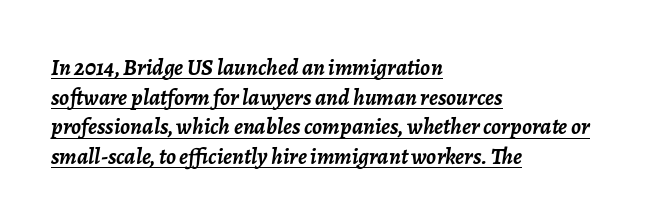
Tall strokes in this sample are angled rather than plumb. Has an underline been added? It has. The paragraph shown leans on its left margin. Caption: standard tracking, unaltered.
